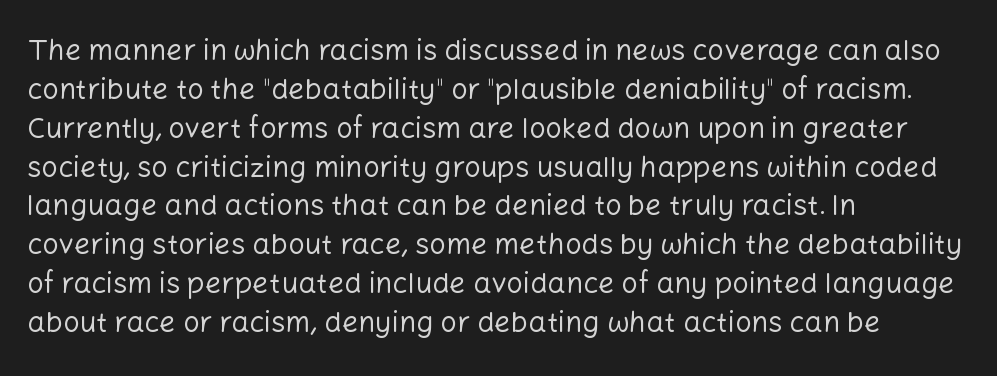
Do the characters align in a grid? No, the font is proportional. One glance says typical: line gaps are just what's usual. Posture: vertical. Weight class: somewhere from thin through regular. Short note: letters normally spaced. The paragraph shown leans on its left margin.
